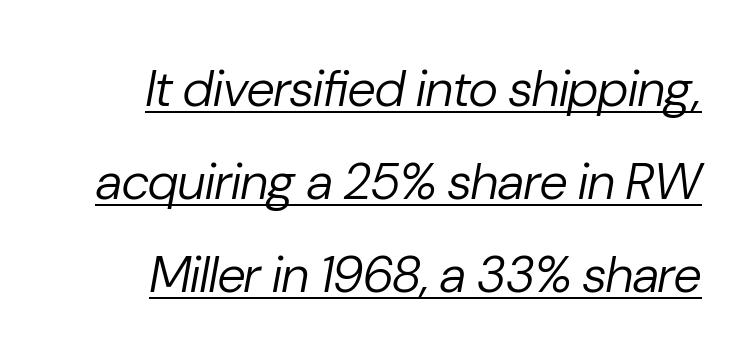
Q: Is the text bold? A: No.
Q: Is the text italic (slanted)? A: Yes, it leans right by about 10 degrees.
Q: Is the text underlined? A: Yes.
Q: Is the spacing between letters normal or unusually wide? A: Normal.
Q: Width (condensed, normal, or wide)? A: Normal.
Q: Stroke contrast? A: Low.
Q: x-height? A: Medium.
Q: Monospaced? A: No.
